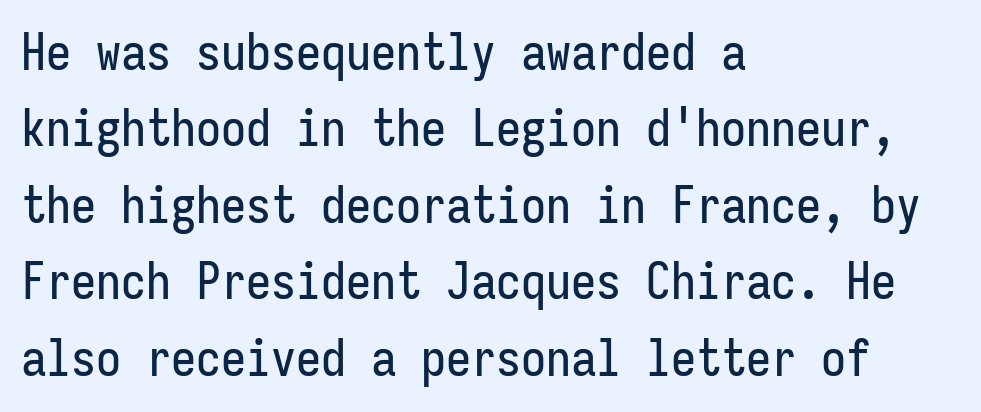
Horizontally, the lines are justified to the leading edge only. Observe the absence of serifs on each vertical stroke in this sample. Italic: no, the glyphs are upright roman. Do the characters align in a grid? Yes, the font is monospaced.
